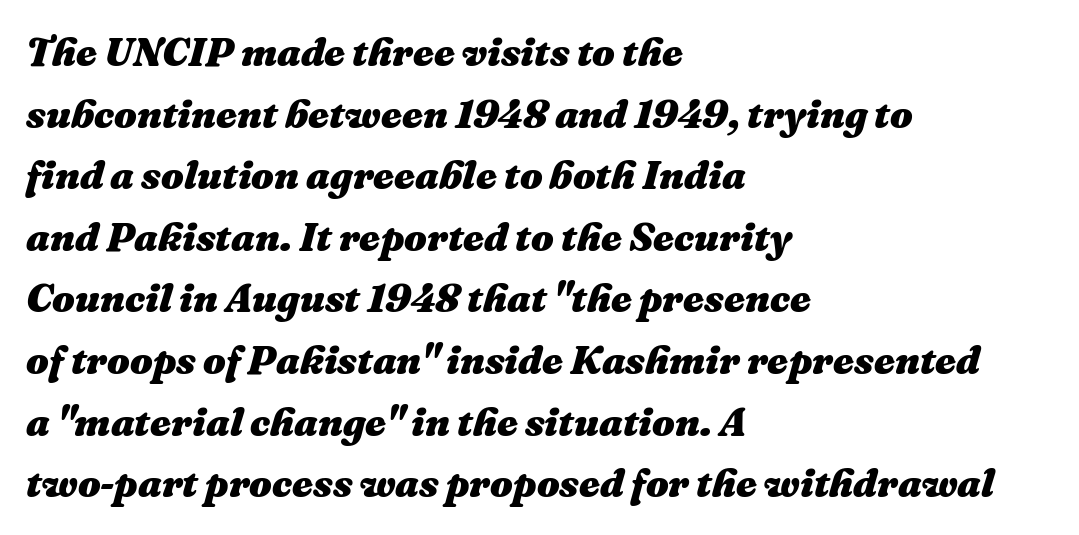
The image shows 40 px heavy type, italic (leaning right); set left-aligned, normal line spacing (1.54x), normal letter spacing, not underlined; medium stroke contrast and a medium x-height.
